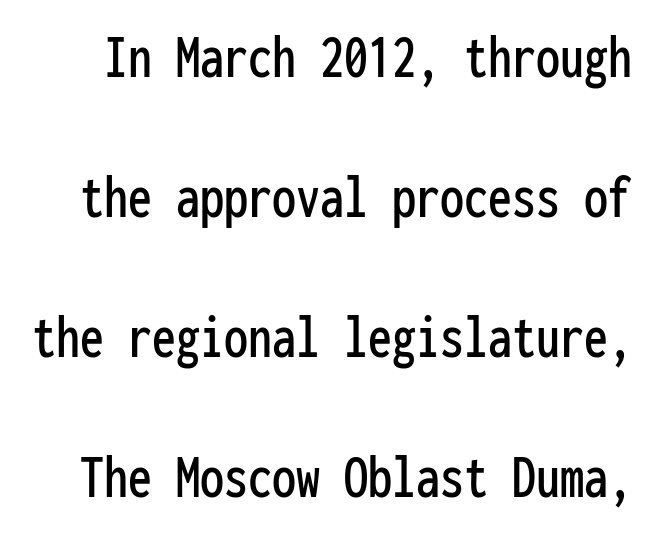
Q: Is the text italic (slanted)? A: No, it is upright.
Q: Is the typeface a serif or a sans-serif typeface? A: Sans-serif.
Q: Is the text underlined? A: No.
Q: Is the spacing between letters normal or unusually wide? A: Normal.
Q: Is the spacing between lines tight, normal or loose? A: Loose.
Q: Width (condensed, normal, or wide)? A: Condensed.
Q: Stroke contrast? A: Low.
Q: x-height? A: Medium.
Q: Monospaced? A: Yes.
